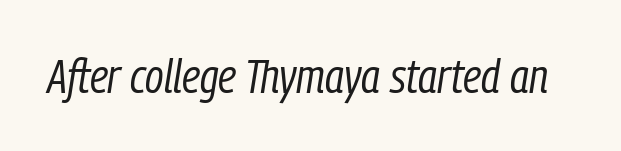
The face used here has a pronounced slope to its letters. Any mark beneath the type? The region is blank. Nothing heavy about these letters — not bold at all. Character widths vary here, with narrow letters taking less room than wide ones. Letter spacing: default.
